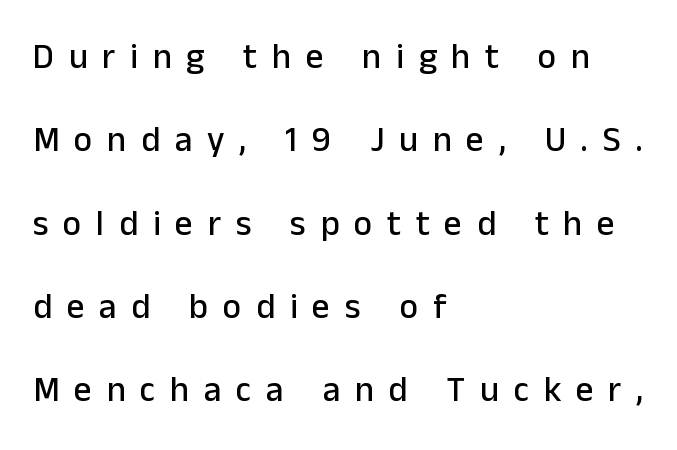
The image shows 35 px sans-serif type, upright; set left-aligned, loose line spacing (2.38x), unusually wide letter spacing (+0.42 em), not underlined; low stroke contrast and a medium x-height.
